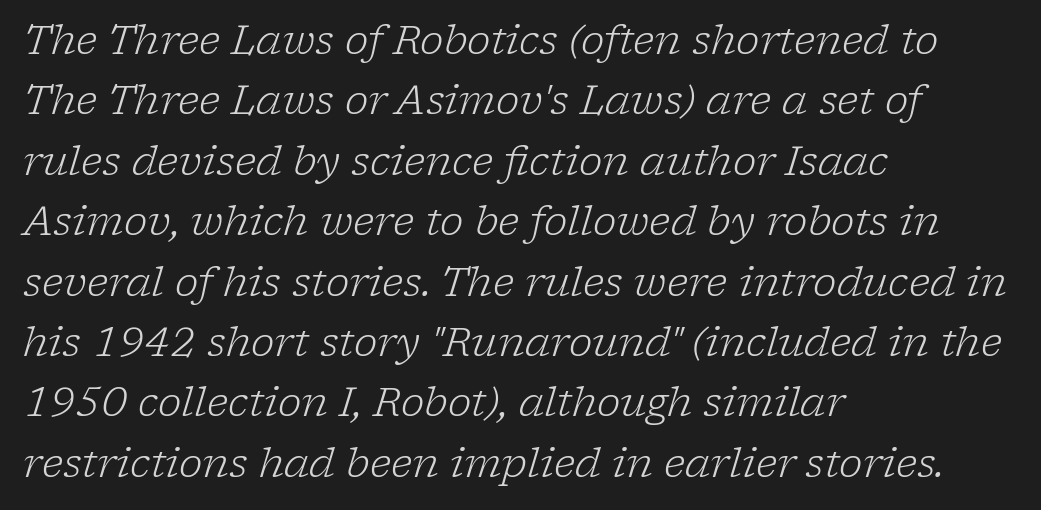
Q: Is the text bold? A: No.
Q: Is the text italic (slanted)? A: Yes, it leans right by about 17 degrees.
Q: Is the typeface a serif or a sans-serif typeface? A: Serif.
Q: Is the text underlined? A: No.
Q: How is the paragraph aligned? A: Left-aligned.
Q: Is the spacing between letters normal or unusually wide? A: Normal.
Q: Is the spacing between lines tight, normal or loose? A: Normal.
Q: Width (condensed, normal, or wide)? A: Normal.
Q: Stroke contrast? A: Low.
Q: x-height? A: Medium.
Q: Monospaced? A: No.
